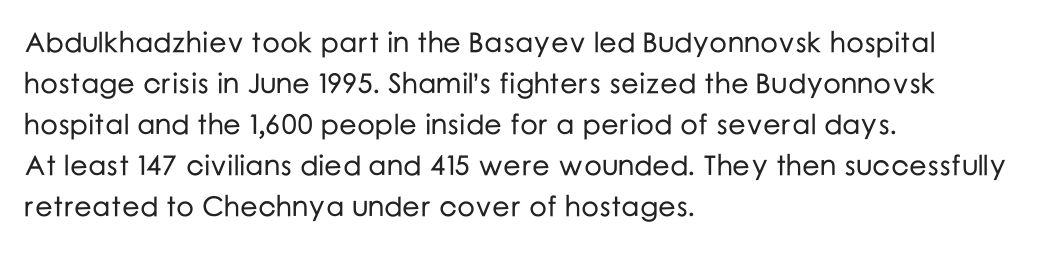
The image shows 28 px sans-serif type, upright; set left-aligned, normal line spacing (1.46x), normal letter spacing, not underlined; low stroke contrast and a medium x-height.
